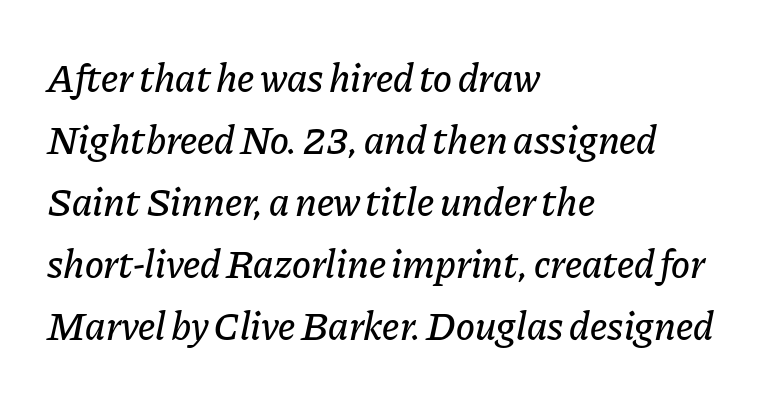
{"italic": "yes", "lean": "right", "slant_degrees": 11, "width": "normal", "stroke_contrast": "low", "x_height": "medium", "monospaced": "no", "underline": "no", "align": "left", "line_spacing": "normal", "line_spacing_ratio": 1.55, "letter_spacing": "normal", "letter_spacing_em": 0.0, "glyph_px": 40}
